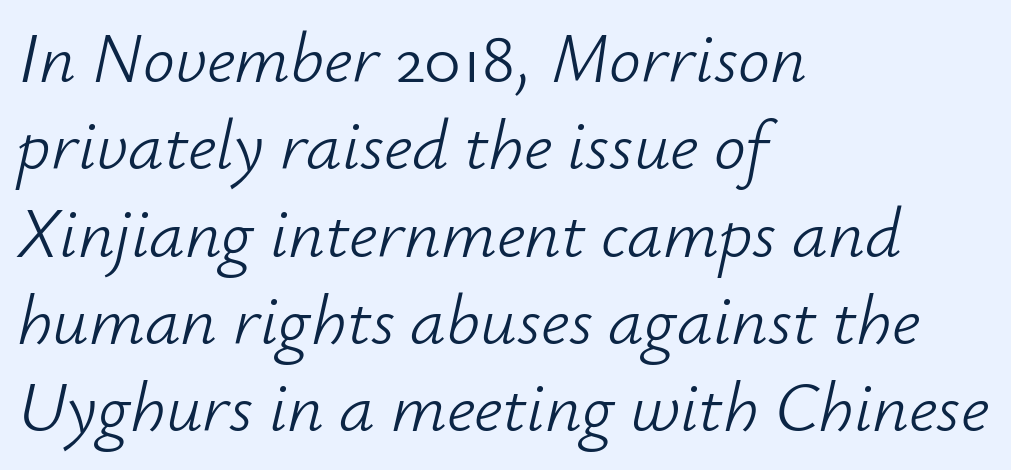
How are the letters spaced? Ordinarily, with no added tracking. Short and long lines alike share a common starting point at left. Looks like regular typesetting: each glyph gets only the width it needs. Weight: in the light-to-regular range. Beneath every word, the page is bare.
